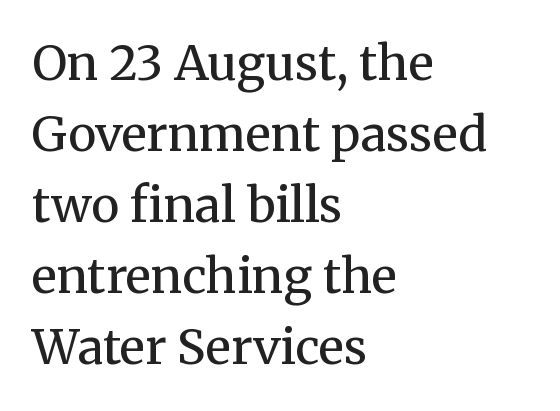
{"serif": "yes", "italic": "no", "bold": "no", "weight": "regular", "width": "normal", "stroke_contrast": "medium", "x_height": "medium", "monospaced": "no", "underline": "no", "align": "left", "line_spacing": "normal", "line_spacing_ratio": 1.48, "letter_spacing": "normal", "letter_spacing_em": 0.0, "glyph_px": 48}
